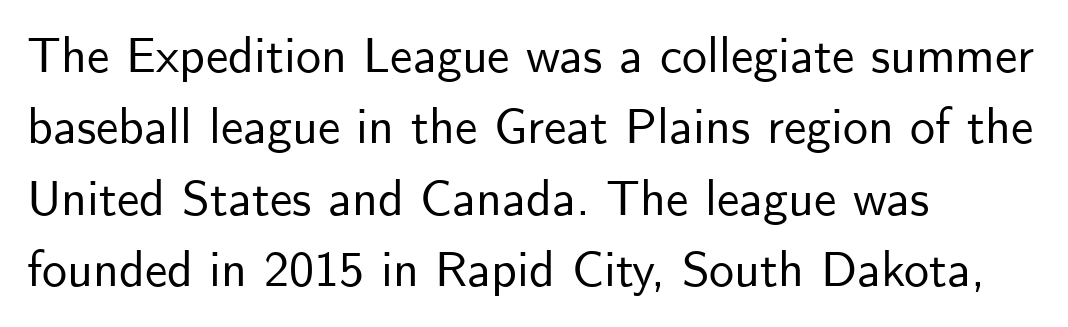
The image shows 50 px sans-serif type, upright; set left-aligned, normal line spacing (1.43x), normal letter spacing, not underlined; low stroke contrast and a small x-height.
